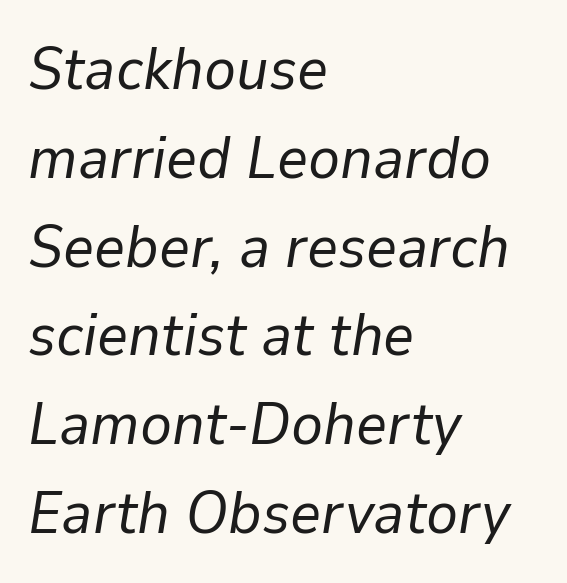
Q: Is the text bold? A: No.
Q: Is the text italic (slanted)? A: Yes, it leans right by about 9 degrees.
Q: Is the text underlined? A: No.
Q: How is the paragraph aligned? A: Left-aligned.
Q: Is the spacing between letters normal or unusually wide? A: Normal.
Q: Is the spacing between lines tight, normal or loose? A: Normal.
Q: Width (condensed, normal, or wide)? A: Normal.
Q: Stroke contrast? A: Low.
Q: x-height? A: Medium.
Q: Monospaced? A: No.
